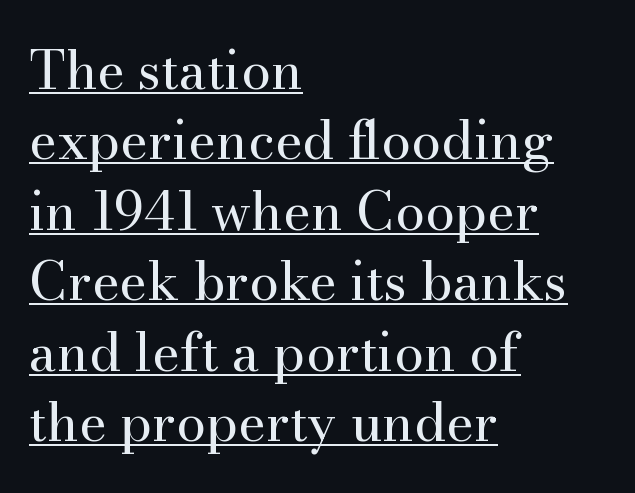
The image shows 53 px regular-weight serif type, upright; set left-aligned, normal line spacing (1.33x), normal letter spacing, underlined; medium stroke contrast and a small x-height.
